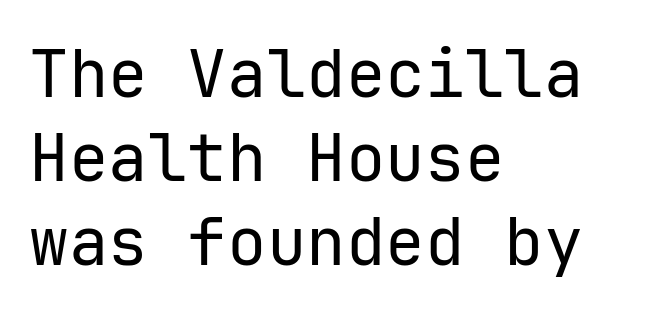
Q: Is the text bold? A: No.
Q: Is the text italic (slanted)? A: No, it is upright.
Q: Is the typeface a serif or a sans-serif typeface? A: Sans-serif.
Q: Is the text underlined? A: No.
Q: How is the paragraph aligned? A: Left-aligned.
Q: Is the spacing between letters normal or unusually wide? A: Normal.
Q: Is the spacing between lines tight, normal or loose? A: Normal.
Q: Width (condensed, normal, or wide)? A: Normal.
Q: Stroke contrast? A: Low.
Q: x-height? A: Medium.
